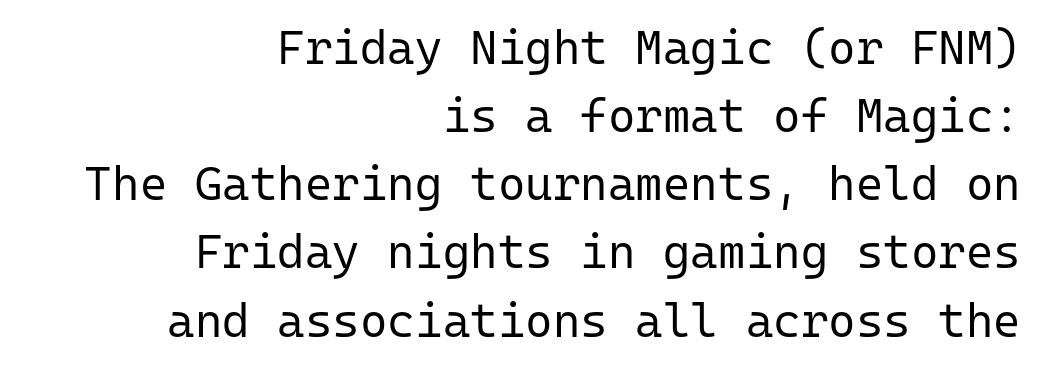
Right-aligned paragraph, ragged on the left. The face used here is rendered with its standard letterfit. The typeface has the unassuming heft of standard copy or less. Rows of type keep a routine distance in the vertical direction.
